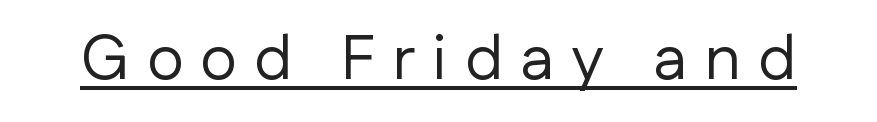
Serif or sans? Sans — the stroke terminals are bare. The typography opts for an upright posture over an oblique one. The letters advance in unequal steps, a hallmark of proportional type. Stroke mass is kept to a normal reading level or below. Here the glyphs are tracked loosely, breaking word shapes into spaced letters. Like a heading marked for emphasis, these lines bear an underscore.
